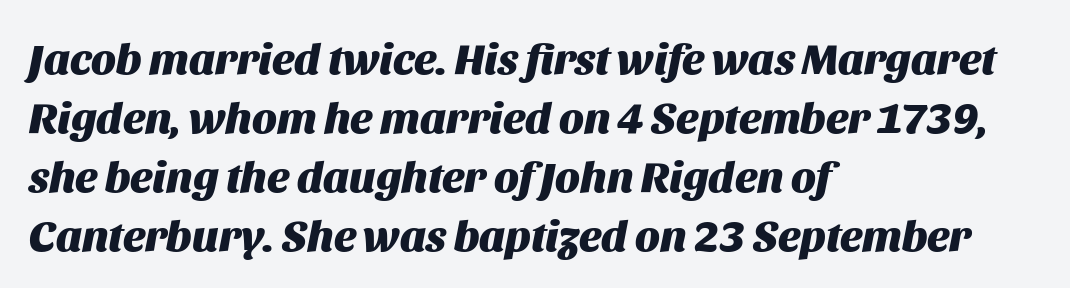
Q: Is the text bold? A: Yes.
Q: Is the text italic (slanted)? A: Yes, it leans right by about 11 degrees.
Q: Is the text underlined? A: No.
Q: How is the paragraph aligned? A: Left-aligned.
Q: Is the spacing between letters normal or unusually wide? A: Normal.
Q: Is the spacing between lines tight, normal or loose? A: Normal.
Q: Width (condensed, normal, or wide)? A: Normal.
Q: Stroke contrast? A: Medium.
Q: x-height? A: Large.
Q: Monospaced? A: No.
